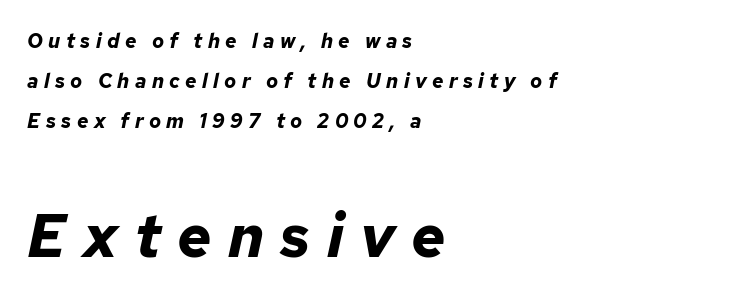
Q: Is the text bold? A: Yes.
Q: Is the text italic (slanted)? A: Yes, it leans right by about 12 degrees.
Q: Is the text underlined? A: No.
Q: How is the paragraph aligned? A: Left-aligned.
Q: Is the spacing between letters normal or unusually wide? A: Unusually wide.
Q: Is the spacing between lines tight, normal or loose? A: Loose.
Q: Which block of text is set in a larger size, the first (top) or the second (bottom)? A: The second (bottom) one.
Q: Width (condensed, normal, or wide)? A: Normal.
Q: Stroke contrast? A: Low.
Q: x-height? A: Medium.
Q: Monospaced? A: No.
